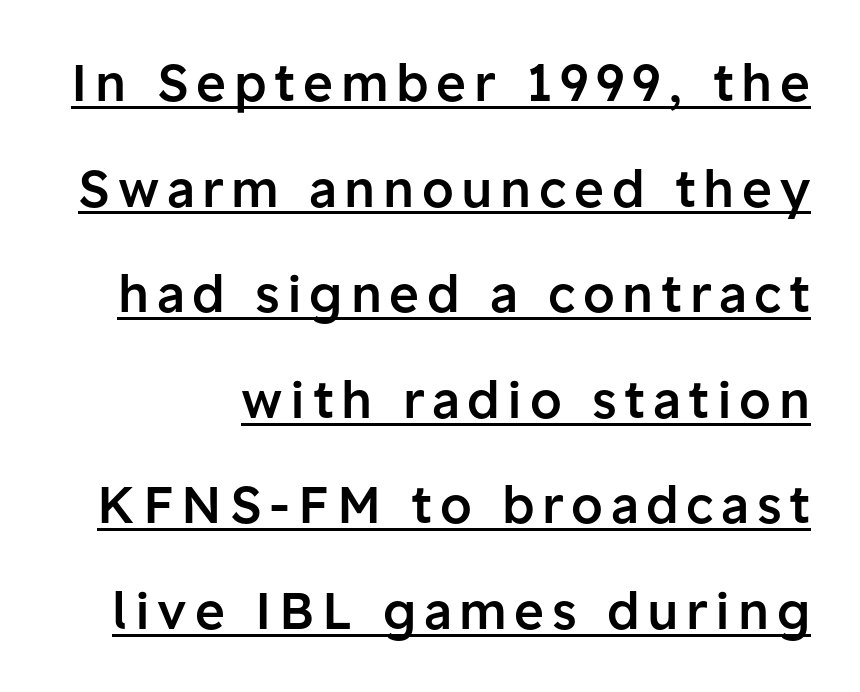
The image shows 51 px semibold sans-serif type, upright; set loose line spacing (2.07x), underlined; low stroke contrast and a medium x-height.
